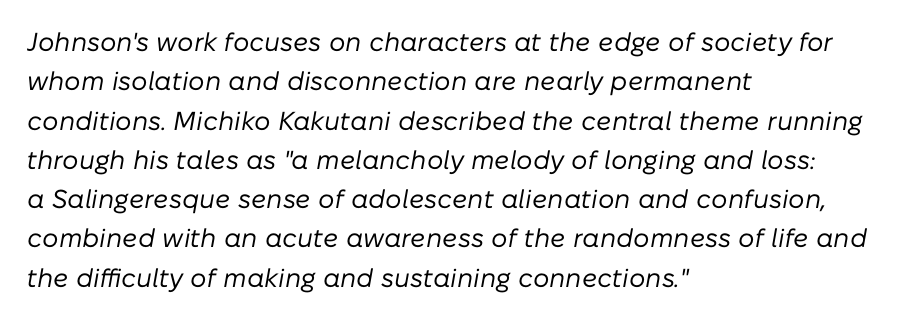
{"italic": "yes", "lean": "right", "slant_degrees": 10, "bold": "no", "underline": "no", "align": "left", "line_spacing": "normal", "line_spacing_ratio": 1.51, "letter_spacing": "normal", "letter_spacing_em": 0.0, "glyph_px": 26}
